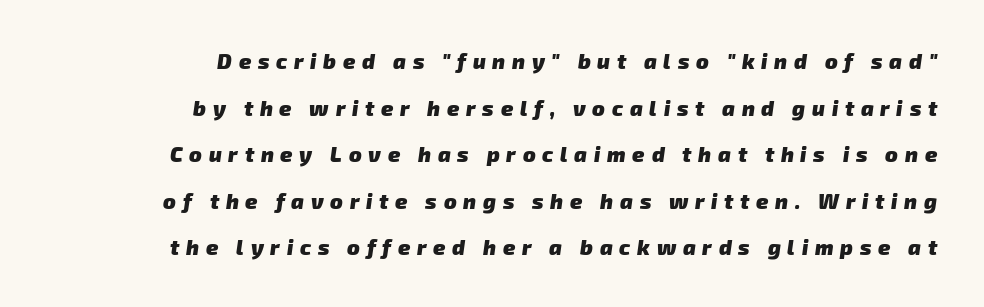
Q: Is the text bold? A: Yes.
Q: Is the text underlined? A: No.
Q: How is the paragraph aligned? A: Right-aligned.
Q: Is the spacing between letters normal or unusually wide? A: Unusually wide.
Q: Is the spacing between lines tight, normal or loose? A: Loose.
